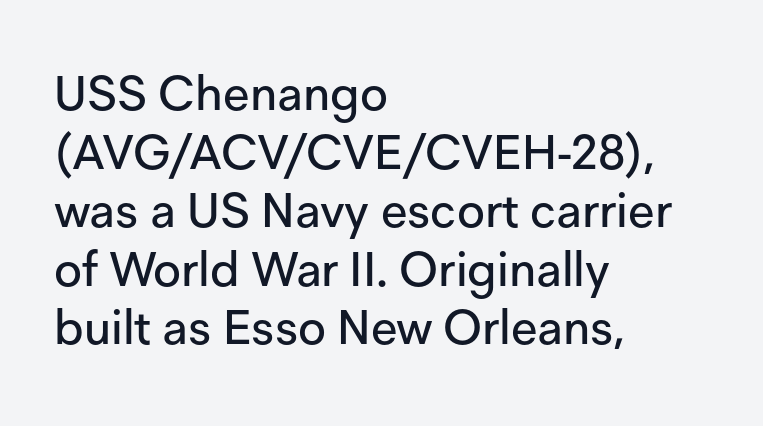
Tall strokes in this sample are plumb rather than angled. Here the designer chose a conventional face with non-uniform glyph widths. This rendering employs a face without finishing strokes, i.e., a sans-serif. Descenders hang freely into open space. Does the copy run flush right? No — it runs flush left. No extra tracking has been applied to these lines.
